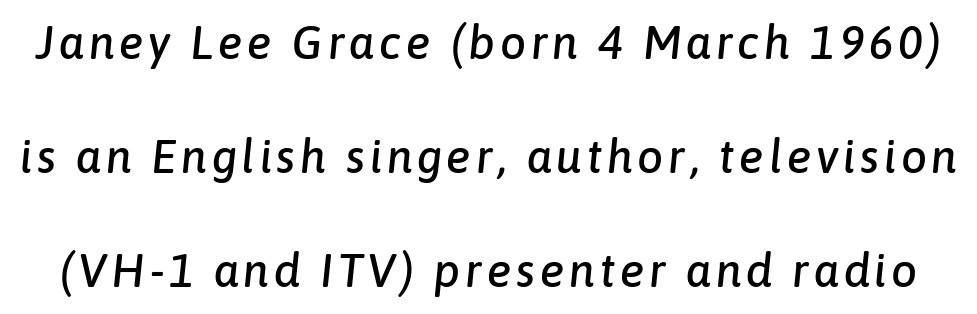
Q: Is the text italic (slanted)? A: Yes, it leans right by about 6 degrees.
Q: Is the text underlined? A: No.
Q: Is the spacing between lines tight, normal or loose? A: Loose.
Q: Width (condensed, normal, or wide)? A: Normal.
Q: Stroke contrast? A: Low.
Q: x-height? A: Medium.
Q: Monospaced? A: No.
